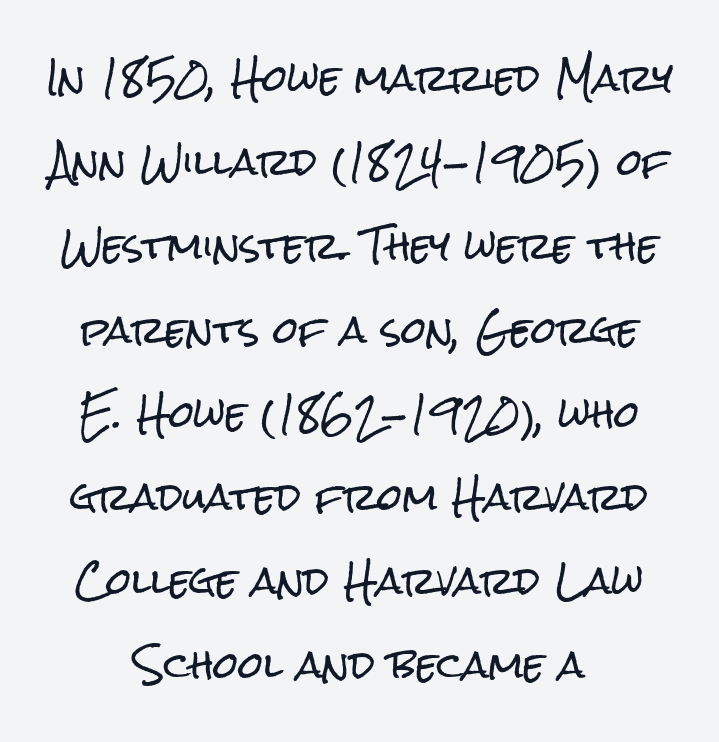
The image shows 36 px condensed sans-serif type, upright; set loose line spacing (2.33x), normal letter spacing, not underlined; low stroke contrast and a medium x-height.
